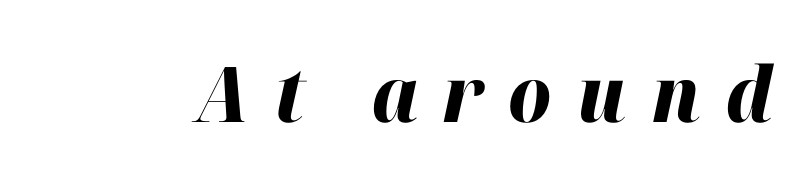
Style check: oblique. Here the glyphs are tracked loosely, breaking word shapes into spaced letters. Descender tails drop into unmarked territory. Plenty of ink on the page — the face is bold.
